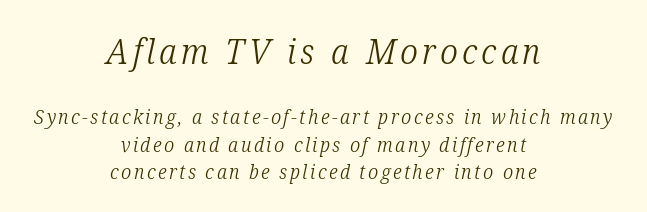
The image shows 35 px light, condensed serif type, italic (leaning right); set centered, normal line spacing (1.38x), not underlined; the first (top) block is 1.75x larger; low stroke contrast and a medium x-height.
